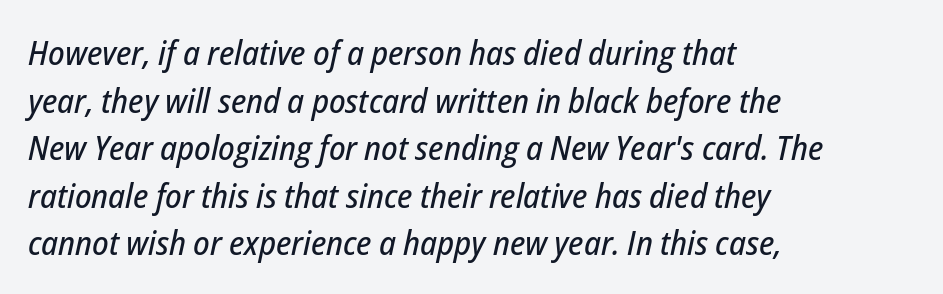
This rendering uses left alignment, leaving the right contour irregular. The horizontal fit of the characters is conventional and even. Does the lettering tilt? It does — this is italic. Beneath every word, the page is bare.
